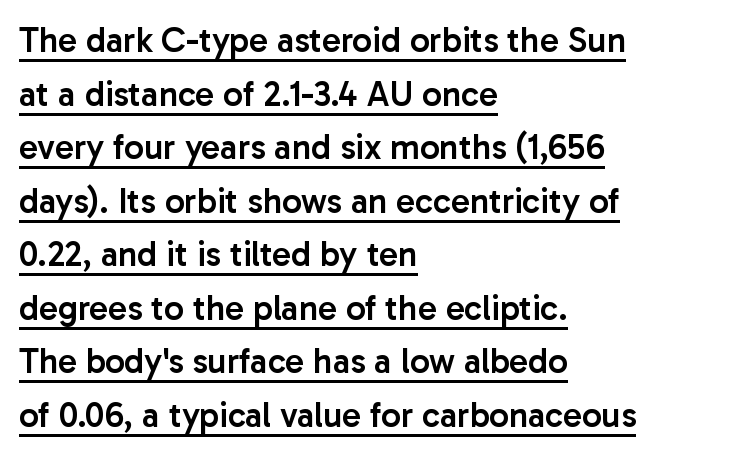
Left-aligned paragraph, ragged on the right. The specimen includes a rule beneath the text block's lines. The specimen reads as upright at a glance. These lines are rendered in a variable-pitch font. Baseline-to-baseline distance is the conventional proportion of letter height.
